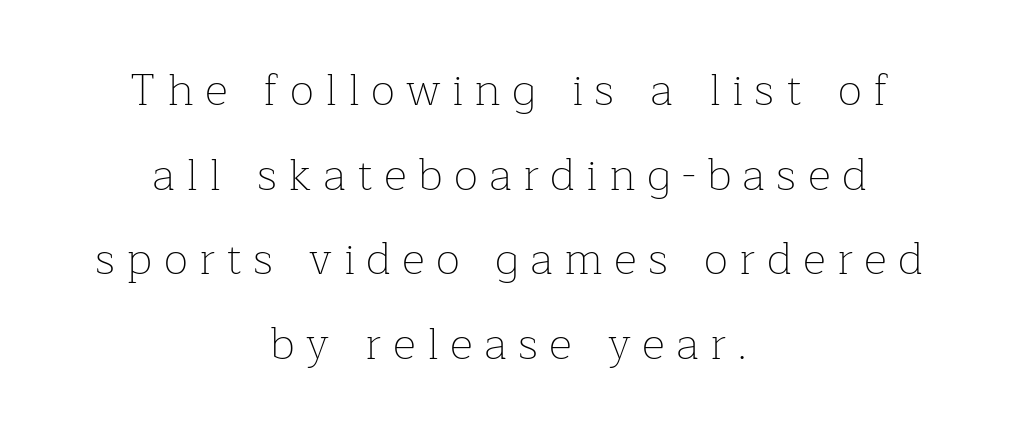
Q: Is the text bold? A: No.
Q: Is the text italic (slanted)? A: No, it is upright.
Q: Is the typeface a serif or a sans-serif typeface? A: Serif.
Q: Is the text underlined? A: No.
Q: How is the paragraph aligned? A: Centered.
Q: Is the spacing between letters normal or unusually wide? A: Unusually wide.
Q: Width (condensed, normal, or wide)? A: Normal.
Q: Stroke contrast? A: Low.
Q: x-height? A: Medium.
Q: Monospaced? A: No.
